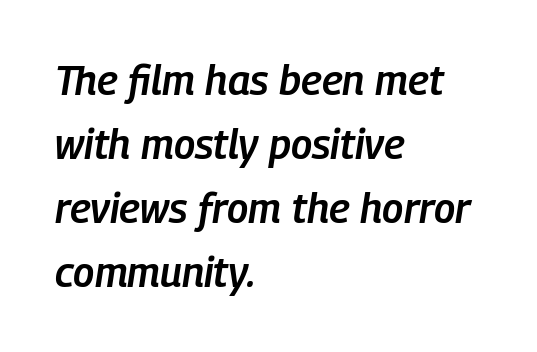
The image shows 41 px semibold, condensed type, italic (leaning right); set left-aligned, normal line spacing (1.56x), normal letter spacing, not underlined; low stroke contrast and a medium x-height.
